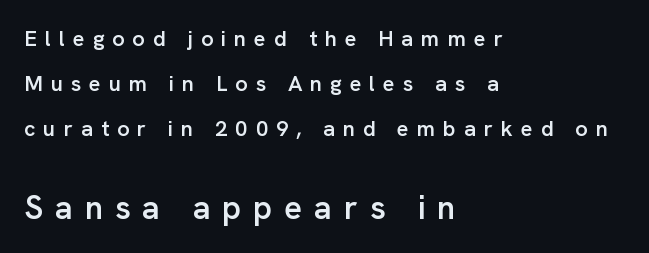
The image shows 33 px semibold sans-serif type, upright; set left-aligned, loose line spacing (2.05x), unusually wide letter spacing (+0.36 em), not underlined; the second (bottom) block is 1.5x larger; low stroke contrast and a medium x-height.
